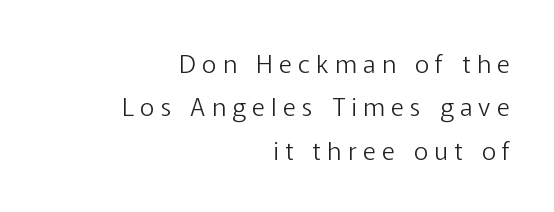
Is the block centered? No — it sits flush against the right margin. The glyphs are unaccompanied by any horizontal stroke below them. On a weight scale, this lands at 450 or below. This rendering widens character spacing well past its baseline value. The lettering holds an erect, upright posture throughout.
